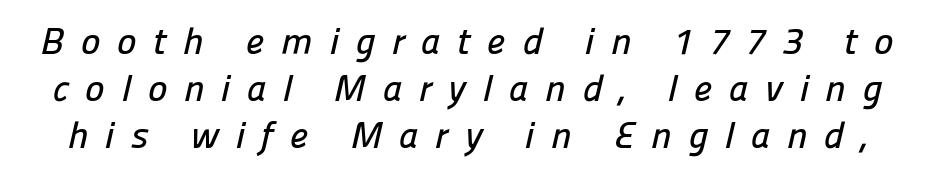
{"serif": "no", "width": "normal", "stroke_contrast": "low", "x_height": "medium", "monospaced": "no", "underline": "no", "line_spacing": "normal", "line_spacing_ratio": 1.27, "letter_spacing": "wide", "letter_spacing_em": 0.45, "glyph_px": 37}
